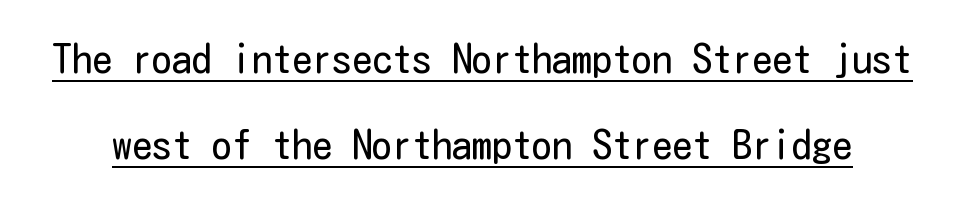
Q: Is the text bold? A: No.
Q: Is the text italic (slanted)? A: No, it is upright.
Q: Is the typeface a serif or a sans-serif typeface? A: Sans-serif.
Q: Is the text underlined? A: Yes.
Q: Is the spacing between letters normal or unusually wide? A: Normal.
Q: Is the spacing between lines tight, normal or loose? A: Loose.
Q: Width (condensed, normal, or wide)? A: Condensed.
Q: Stroke contrast? A: Low.
Q: x-height? A: Medium.
